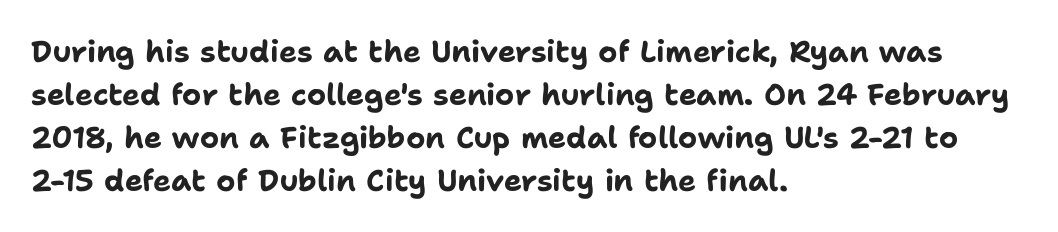
{"serif": "no", "italic": "no", "bold": "yes", "weight": "bold", "width": "normal", "stroke_contrast": "low", "x_height": "medium", "monospaced": "no", "underline": "no", "align": "left", "line_spacing": "normal", "line_spacing_ratio": 1.43, "letter_spacing": "normal", "letter_spacing_em": 0.0, "glyph_px": 30}
